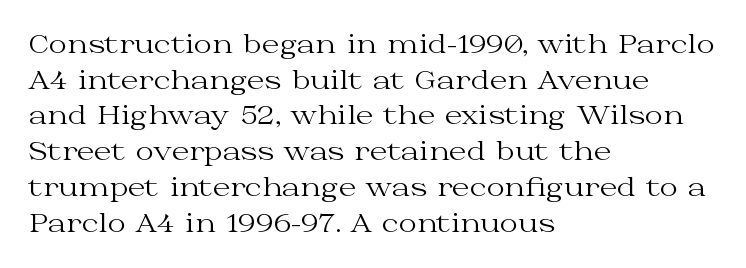
Q: Is the text bold? A: No.
Q: Is the text italic (slanted)? A: No, it is upright.
Q: Is the text underlined? A: No.
Q: How is the paragraph aligned? A: Left-aligned.
Q: Is the spacing between letters normal or unusually wide? A: Normal.
Q: Is the spacing between lines tight, normal or loose? A: Normal.
